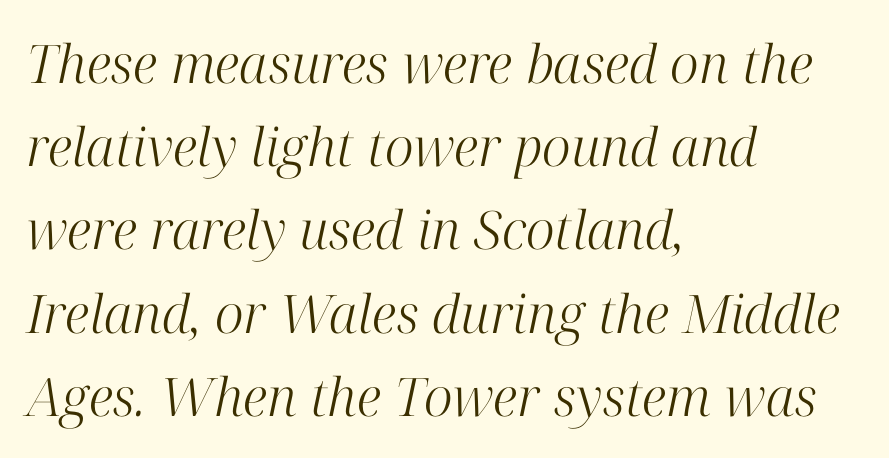
Q: Is the text bold? A: No.
Q: Is the text italic (slanted)? A: Yes, it leans right by about 12 degrees.
Q: Is the typeface a serif or a sans-serif typeface? A: Serif.
Q: Is the text underlined? A: No.
Q: How is the paragraph aligned? A: Left-aligned.
Q: Is the spacing between letters normal or unusually wide? A: Normal.
Q: Is the spacing between lines tight, normal or loose? A: Normal.
Q: Width (condensed, normal, or wide)? A: Normal.
Q: Stroke contrast? A: High.
Q: x-height? A: Medium.
Q: Monospaced? A: No.
